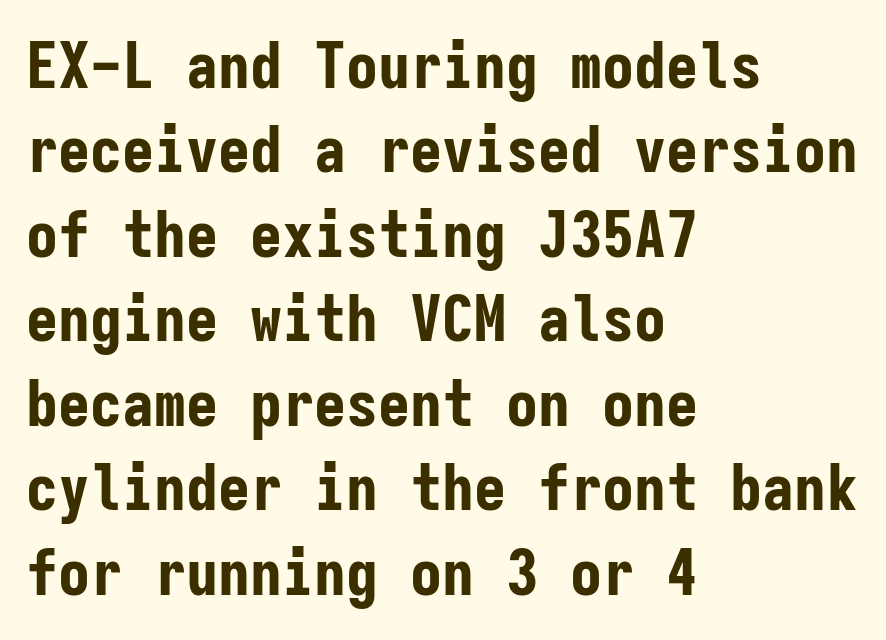
The image shows 64 px bold, condensed sans-serif type, upright, monospaced; set left-aligned, normal line spacing (1.32x), normal letter spacing, not underlined; low stroke contrast and a medium x-height.
